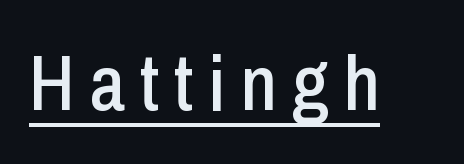
{"serif": "no", "italic": "no", "width": "condensed", "stroke_contrast": "low", "x_height": "medium", "monospaced": "no", "underline": "yes", "glyph_px": 78}
